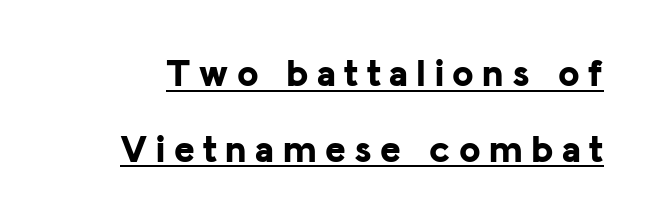
The face used here is proportionally spaced, like ordinary book or web type. Looks like someone drew a line under every word here. Weight: bold. The axis of the letterforms is exactly vertical. The line texture is sparse and dotted thanks to wide tracking.
